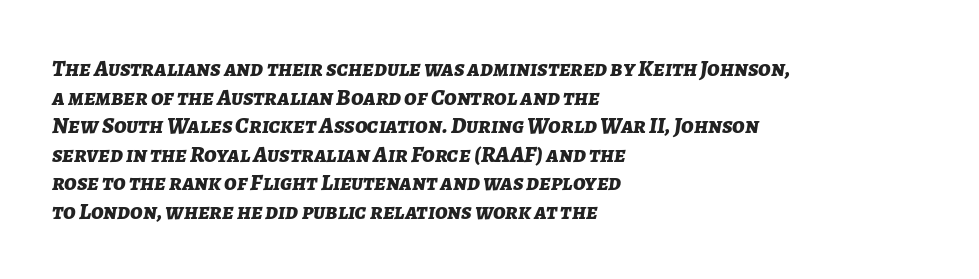
Q: Is the text bold? A: Yes.
Q: Is the text italic (slanted)? A: Yes, it leans right by about 7 degrees.
Q: Is the text underlined? A: No.
Q: How is the paragraph aligned? A: Left-aligned.
Q: Is the spacing between letters normal or unusually wide? A: Normal.
